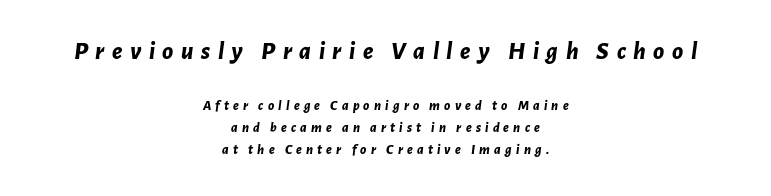
Emphasis by weight is at full strength: bold. The letterforms stand isolated, each surrounded by extra space. Has an underline been added? It has not. Normally led — the rows are evenly, conventionally spaced. Bigger letters appear in the top chunk; the bottom chunk is reduced. This rendering uses center alignment, leaving both contours irregular but symmetric.
